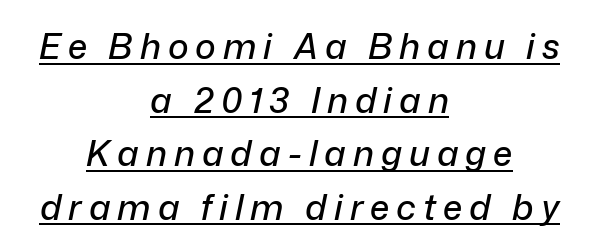
Is the block centered? Yes — each line is placed symmetrically about the middle. Every character sits at an angle, as italics do. The designer left line spacing at the default. Tracking here is generous; glyphs stand well apart from one another. You can see a thin bar hugging the bottom of the glyphs. Think of a printed novel: that variable character pitch is what you see here.
